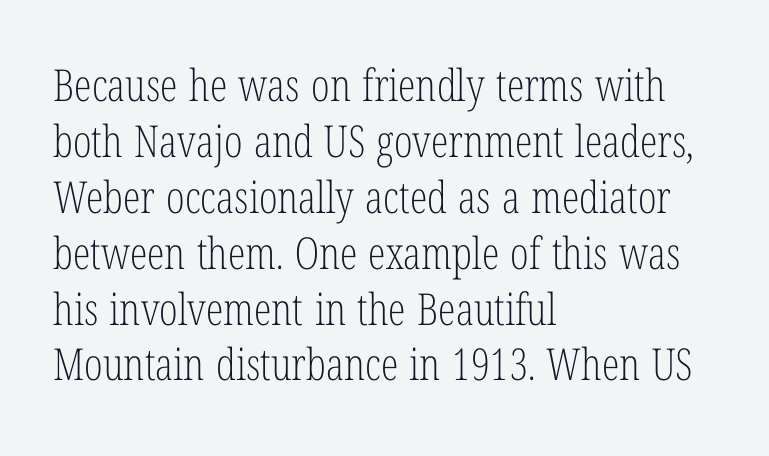
{"serif": "yes", "italic": "no", "bold": "no", "weight": "light", "width": "condensed", "stroke_contrast": "low", "x_height": "medium", "monospaced": "no", "underline": "no", "align": "left", "line_spacing": "normal", "line_spacing_ratio": 1.27, "letter_spacing": "normal", "letter_spacing_em": 0.0, "glyph_px": 44}
